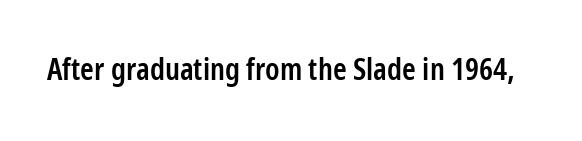
The image shows 31 px semibold, condensed sans-serif type, upright; set normal letter spacing, not underlined; low stroke contrast and a medium x-height.
